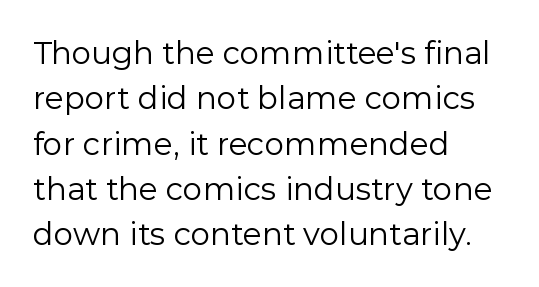
Q: Is the text bold? A: No.
Q: Is the text italic (slanted)? A: No, it is upright.
Q: Is the typeface a serif or a sans-serif typeface? A: Sans-serif.
Q: Is the text underlined? A: No.
Q: How is the paragraph aligned? A: Left-aligned.
Q: Is the spacing between letters normal or unusually wide? A: Normal.
Q: Is the spacing between lines tight, normal or loose? A: Normal.
Q: Width (condensed, normal, or wide)? A: Normal.
Q: Stroke contrast? A: Low.
Q: x-height? A: Medium.
Q: Monospaced? A: No.
